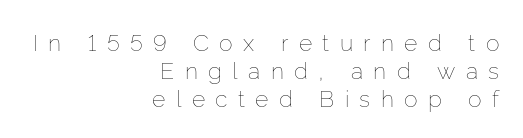
A light-to-regular cut is what we see here. The space beneath each line is pristine and unruled. The type is letterspaced generously, with wide tracking. Where is the straight margin? On the right. Every character sits straight up, as roman type does.
